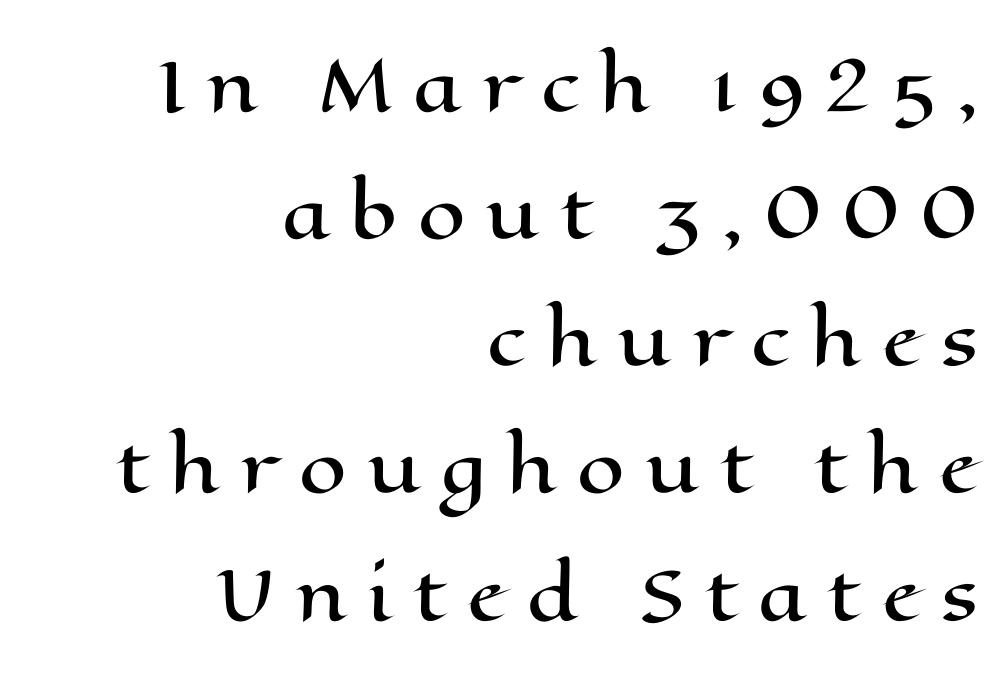
The image shows 68 px wide type, upright; set right-aligned, line spacing 1.87x, unusually wide letter spacing (+0.3 em), not underlined; high stroke contrast and a medium x-height.
